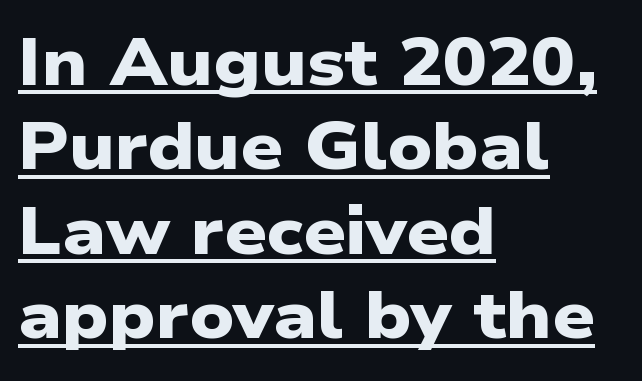
A normal amount of white space separates one row of letters from the next. Between one letter and the next there's only the usual sliver of space. Notice how thick the strokes are: this is what a full bold looks like. You can tell from the bare stems that sans-serif type was used.
